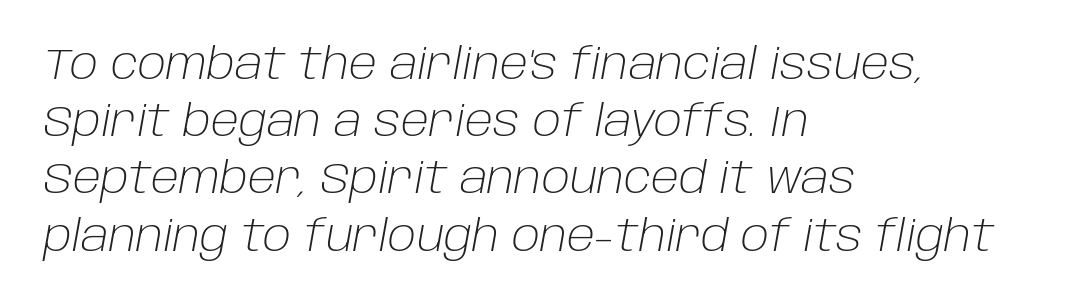
{"italic": "yes", "lean": "right", "slant_degrees": 10, "bold": "no", "weight": "light", "width": "normal", "stroke_contrast": "low", "x_height": "large", "monospaced": "no", "underline": "no", "align": "left", "line_spacing": "normal", "line_spacing_ratio": 1.3, "letter_spacing": "normal", "letter_spacing_em": 0.0, "glyph_px": 44}
